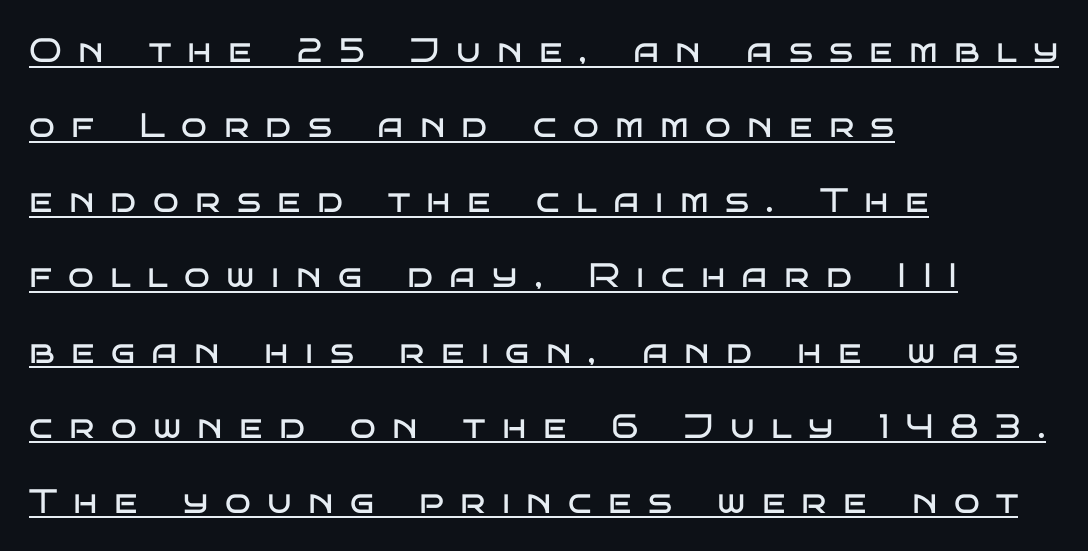
The image shows 34 px regular-weight, wide sans-serif type, upright; set left-aligned, loose line spacing (2.21x), unusually wide letter spacing (+0.48 em), underlined; low stroke contrast and a large x-height.
